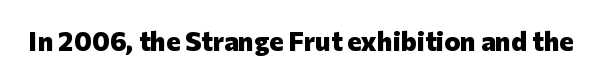
The image shows 27 px bold type, upright; set normal letter spacing, not underlined.
